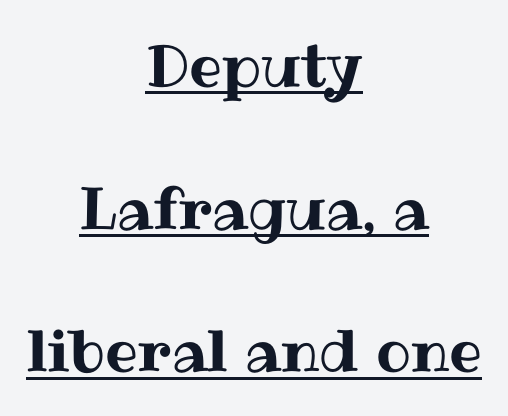
{"italic": "no", "width": "normal", "stroke_contrast": "medium", "x_height": "medium", "monospaced": "no", "underline": "yes", "align": "center", "line_spacing": "loose", "line_spacing_ratio": 2.46, "letter_spacing": "normal", "letter_spacing_em": 0.0, "glyph_px": 58}
